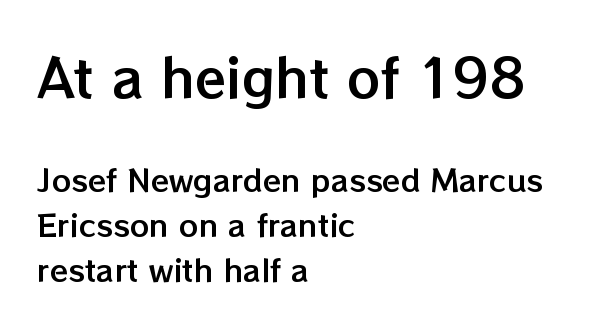
Q: Is the text italic (slanted)? A: No, it is upright.
Q: Is the text underlined? A: No.
Q: How is the paragraph aligned? A: Left-aligned.
Q: Is the spacing between letters normal or unusually wide? A: Normal.
Q: Is the spacing between lines tight, normal or loose? A: Normal.
Q: Which block of text is set in a larger size, the first (top) or the second (bottom)? A: The first (top) one.
Q: Width (condensed, normal, or wide)? A: Normal.
Q: Stroke contrast? A: Low.
Q: x-height? A: Medium.
Q: Monospaced? A: No.
